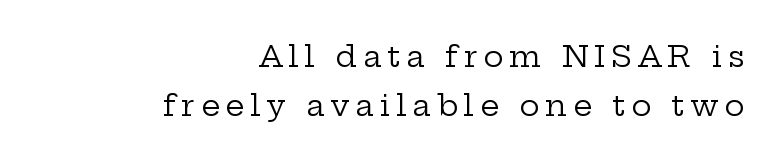
Q: Is the text bold? A: No.
Q: Is the text italic (slanted)? A: No, it is upright.
Q: Is the typeface a serif or a sans-serif typeface? A: Serif.
Q: Is the text underlined? A: No.
Q: How is the paragraph aligned? A: Right-aligned.
Q: Is the spacing between lines tight, normal or loose? A: Normal.
Q: Width (condensed, normal, or wide)? A: Wide.
Q: Stroke contrast? A: Low.
Q: x-height? A: Medium.
Q: Monospaced? A: No.
